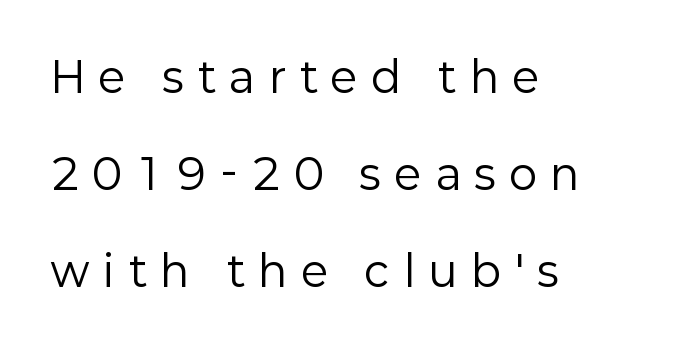
Visually the block forms a straight wall on the left and a jagged coastline on the right. These lines are rendered in a variable-pitch font. Look at the bottom of the vertical strokes: they stop flat, with no serifs. Descenders hang freely into open space. The letters stand upright; this is a roman face. The weight tops out at a normal text grade.
